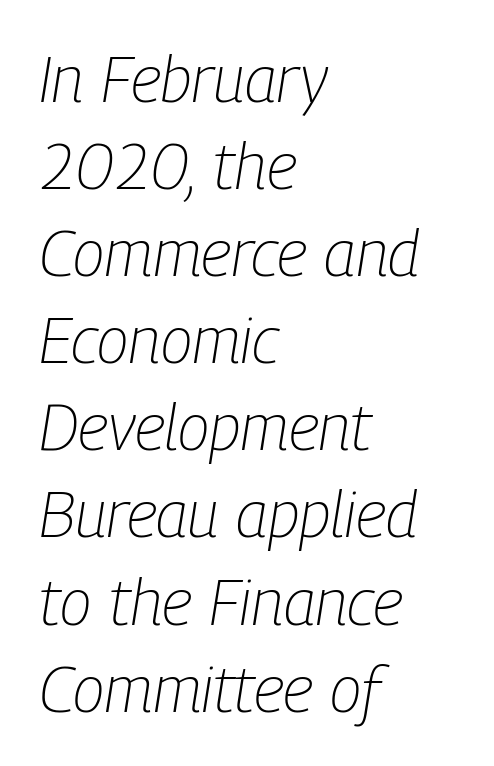
The compositor pushed each line to the left boundary. One glance says typical: line gaps are just what's usual. Does extra space separate the letters? No, they use regular spacing. Compared with ordinary roman type, these characters are visibly tilted. A quiet, ordinary-to-light weight characterises the typeface.
